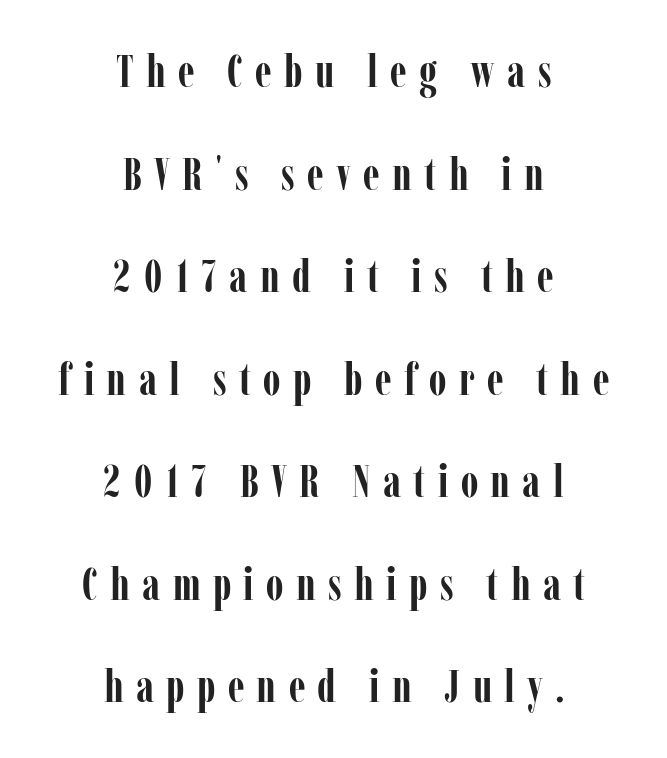
The image shows 46 px semibold, condensed serif type, upright; set centered, loose line spacing (2.23x), unusually wide letter spacing (+0.27 em), not underlined; low stroke contrast and a medium x-height.
